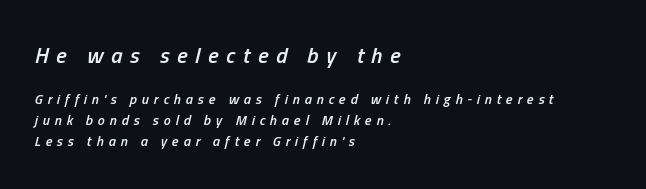
Q: Is the text bold? A: Semi-bold.
Q: Is the text italic (slanted)? A: Yes, it leans right by about 13 degrees.
Q: Is the text underlined? A: No.
Q: How is the paragraph aligned? A: Left-aligned.
Q: Is the spacing between letters normal or unusually wide? A: Unusually wide.
Q: Is the spacing between lines tight, normal or loose? A: Normal.
Q: Which block of text is set in a larger size, the first (top) or the second (bottom)? A: The first (top) one.
